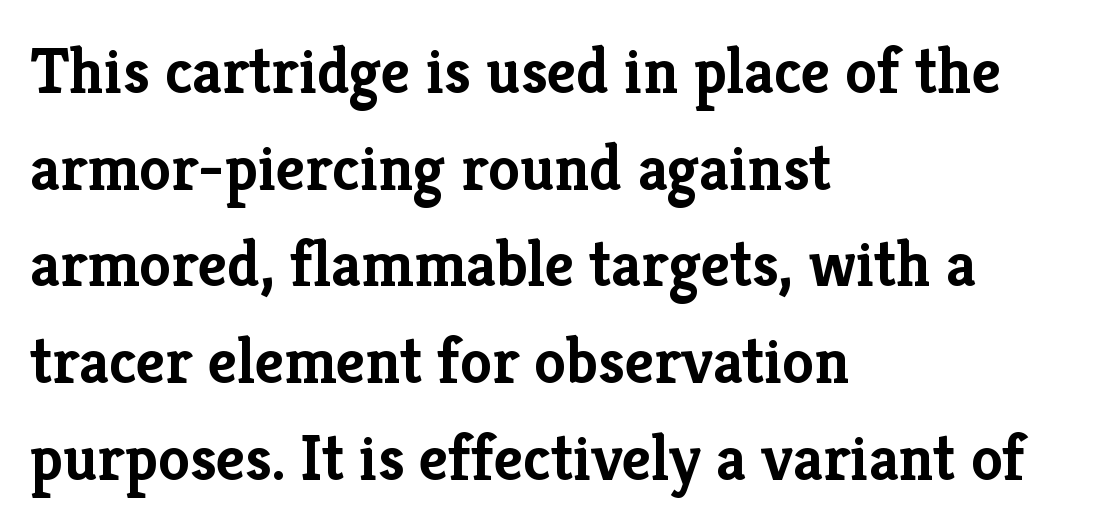
Q: Is the text bold? A: Yes.
Q: Is the text italic (slanted)? A: No, it is upright.
Q: Is the typeface a serif or a sans-serif typeface? A: Serif.
Q: Is the text underlined? A: No.
Q: How is the paragraph aligned? A: Left-aligned.
Q: Is the spacing between letters normal or unusually wide? A: Normal.
Q: Is the spacing between lines tight, normal or loose? A: Normal.
Q: Width (condensed, normal, or wide)? A: Normal.
Q: Stroke contrast? A: Low.
Q: x-height? A: Medium.
Q: Monospaced? A: No.
